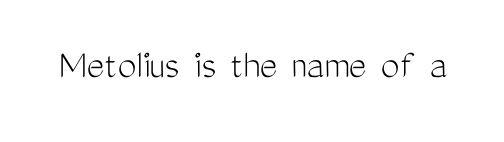
Varying glyph widths throughout — classic text-font behaviour. Unlike a traditional serif, this face leaves its strokes unadorned. The typography opts for an upright posture over an oblique one. These glyphs show unthickened strokes, regular width or finer. Unmarked baselines from the first word to the last. A typesetter would call this zero additional tracking.
